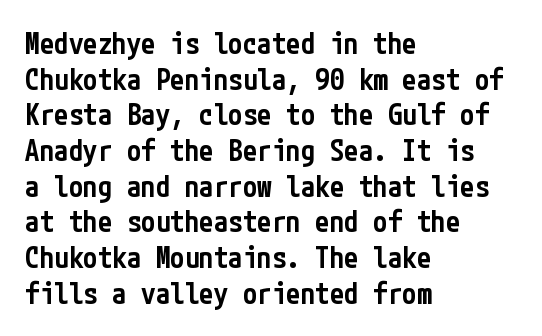
Q: Is the text bold? A: Semi-bold.
Q: Is the text italic (slanted)? A: No, it is upright.
Q: Is the typeface a serif or a sans-serif typeface? A: Sans-serif.
Q: Is the text underlined? A: No.
Q: How is the paragraph aligned? A: Left-aligned.
Q: Is the spacing between letters normal or unusually wide? A: Normal.
Q: Width (condensed, normal, or wide)? A: Condensed.
Q: Stroke contrast? A: Low.
Q: x-height? A: Medium.
